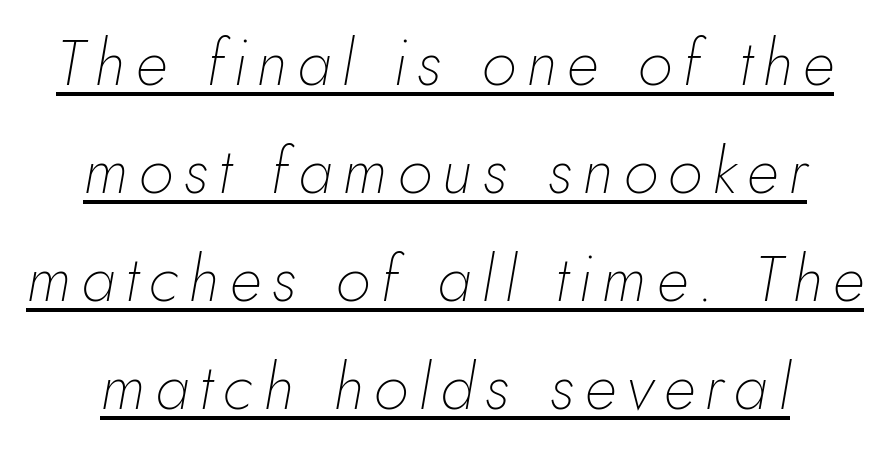
The image shows 64 px thin type, italic (leaning right); set centered, normal line spacing (1.69x), underlined; low stroke contrast and a small x-height.
